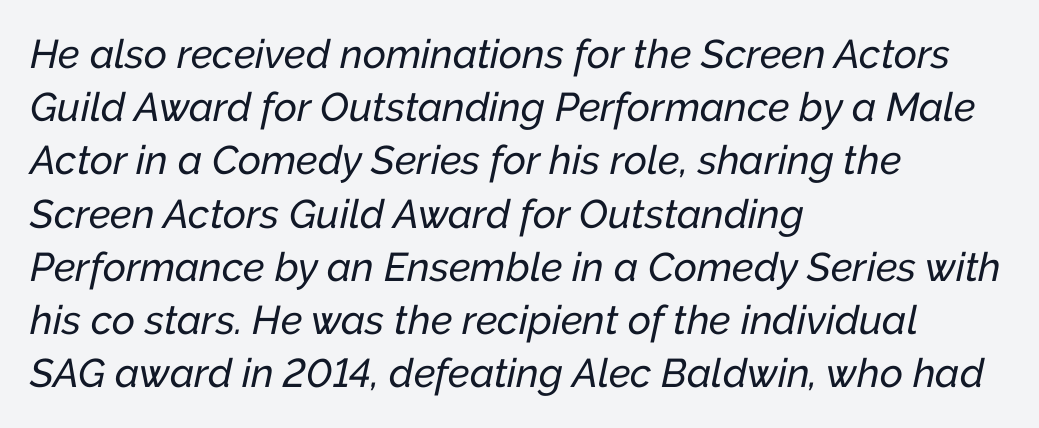
Rule under the text: the space is simply empty. Is there much room between lines? A standard amount, neither cramped nor airy. These lines are set flush left with a ragged right edge. The type is set solid horizontally, with unmodified tracking.
